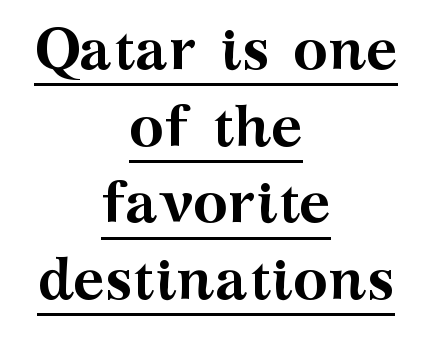
Each letter keeps its own natural width here, so spacing adapts to shape. Which margin do the lines hug? Neither — every line sits in the middle. Upright lettering throughout. The letters sit at their default tracking, neither squeezed nor spread. A normal amount of white space separates one row of letters from the next. Old-style or modern, the face here clearly has serifs.
